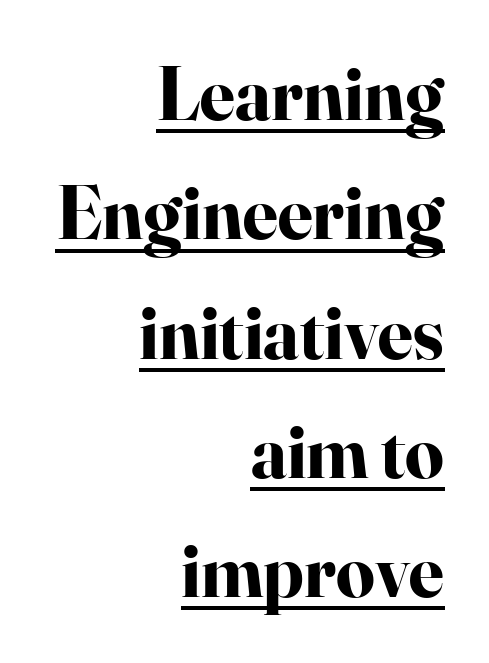
The axis of the letterforms is exactly vertical. The face used here is proportionally spaced, like ordinary book or web type. Heft: maximum for text — a bold. Each letter's strokes conclude with small projecting serifs. The sample's only ornament is a line tracing under the words.
